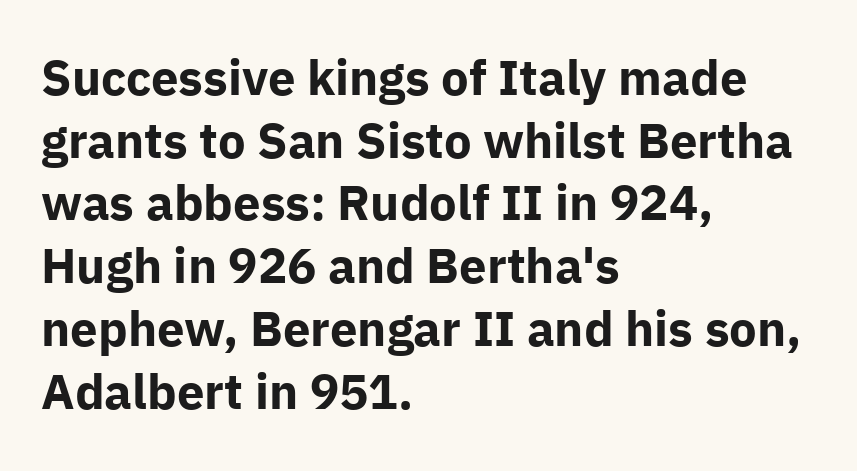
Q: Is the text bold? A: Yes.
Q: Is the text italic (slanted)? A: No, it is upright.
Q: Is the typeface a serif or a sans-serif typeface? A: Sans-serif.
Q: Is the text underlined? A: No.
Q: How is the paragraph aligned? A: Left-aligned.
Q: Is the spacing between letters normal or unusually wide? A: Normal.
Q: Is the spacing between lines tight, normal or loose? A: Normal.
Q: Width (condensed, normal, or wide)? A: Normal.
Q: Stroke contrast? A: Low.
Q: x-height? A: Medium.
Q: Monospaced? A: No.
